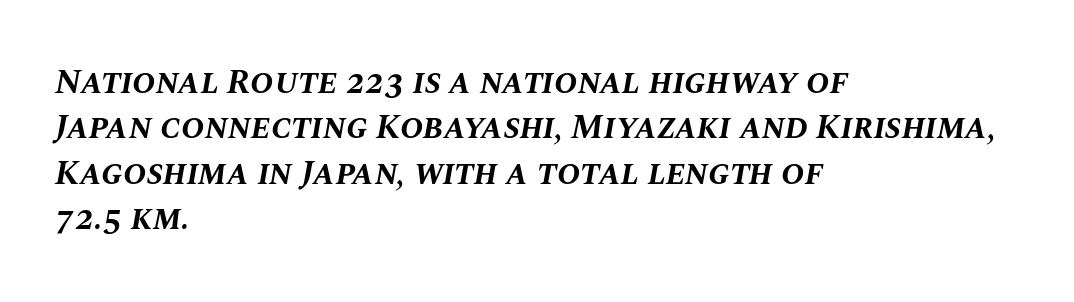
The image shows 35 px bold type, italic (leaning right); set left-aligned, normal line spacing (1.3x), normal letter spacing, not underlined; medium stroke contrast and a large x-height.
